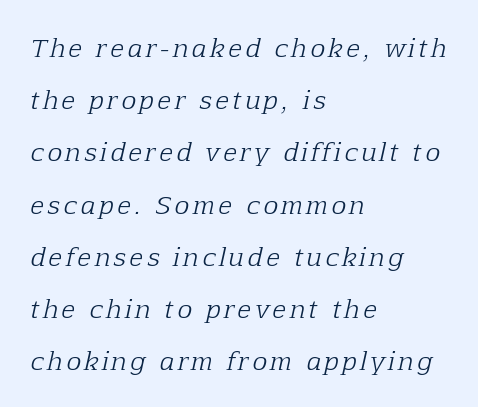
Horizontally, the lines are justified to the leading edge only. This is oblique type, the kind used for emphasis or titles. Airy leading. Just letters on the line, the space beneath them empty.
